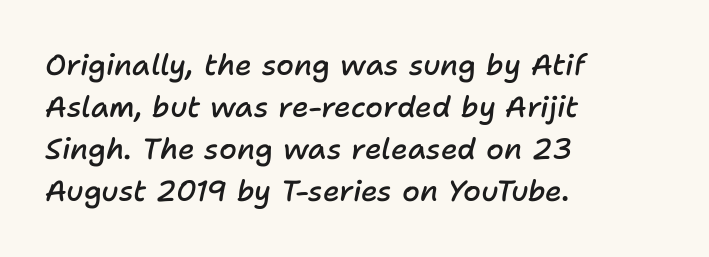
The space beneath each line is pristine and unruled. The text block is weighted toward the left margin, trailing off unevenly rightward. The font's italic variant was chosen for this text. Here the designer chose a conventional face with non-uniform glyph widths.
